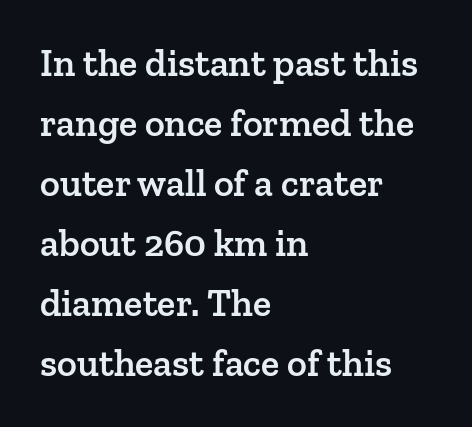
{"serif": "yes", "italic": "no", "bold": "semi", "weight": "semibold", "width": "normal", "stroke_contrast": "low", "x_height": "medium", "monospaced": "no", "underline": "no", "align": "left", "line_spacing": "normal", "line_spacing_ratio": 1.58, "letter_spacing": "normal", "letter_spacing_em": 0.0, "glyph_px": 38}
